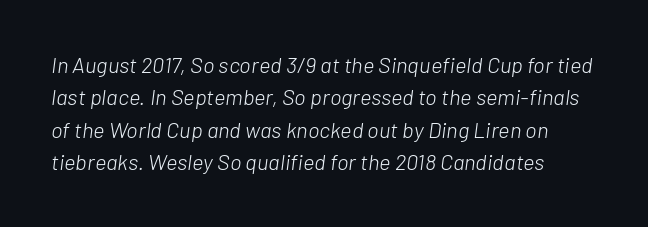
{"italic": "yes", "lean": "right", "slant_degrees": 7, "bold": "no", "underline": "no", "line_spacing": "normal", "line_spacing_ratio": 1.47, "letter_spacing": "normal", "letter_spacing_em": 0.0, "glyph_px": 22}
